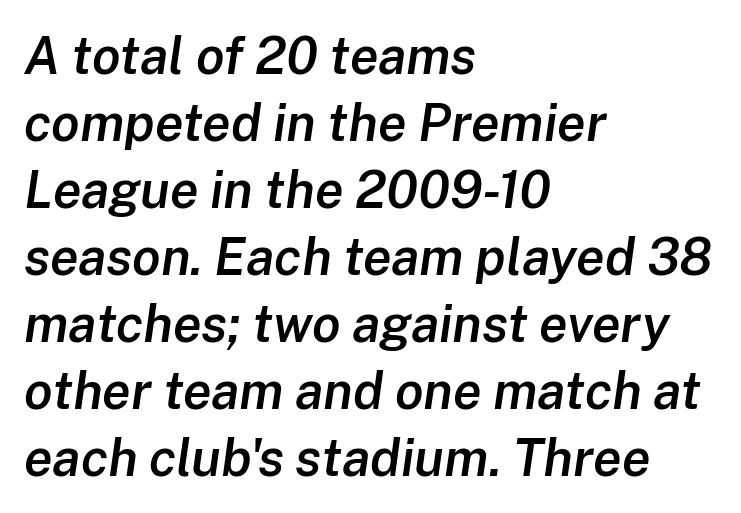
The image shows 52 px semibold type, italic (leaning right); set left-aligned, normal line spacing (1.29x), normal letter spacing, not underlined; low stroke contrast and a medium x-height.
